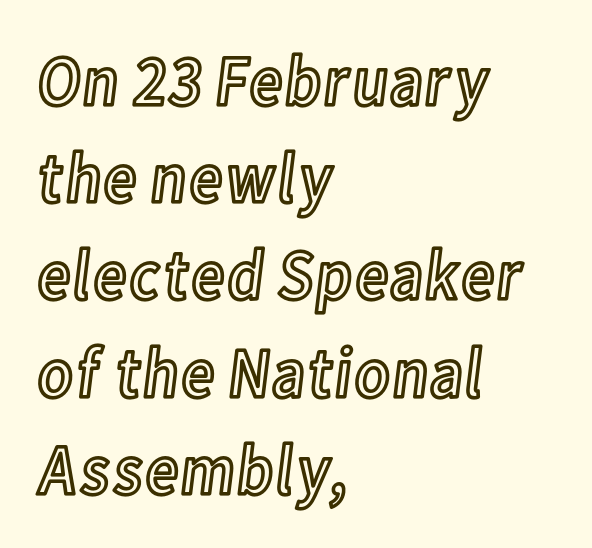
Q: Is the text italic (slanted)? A: Yes.
Q: Is the text underlined? A: No.
Q: How is the paragraph aligned? A: Left-aligned.
Q: Is the spacing between letters normal or unusually wide? A: Normal.
Q: Is the spacing between lines tight, normal or loose? A: Normal.
Q: Width (condensed, normal, or wide)? A: Condensed.
Q: x-height? A: Medium.
Q: Monospaced? A: No.
